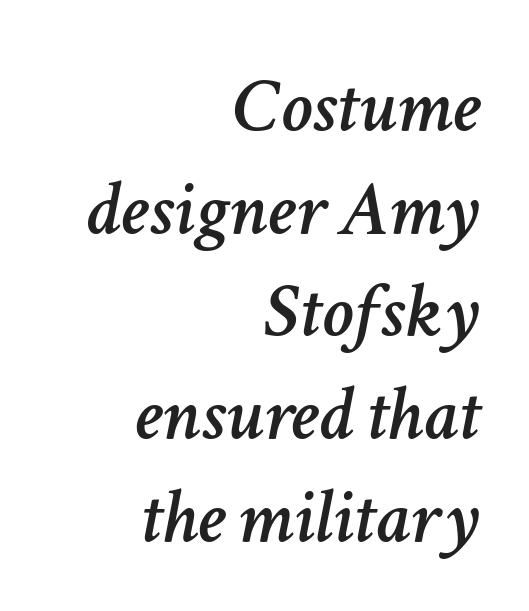
{"italic": "yes", "lean": "right", "slant_degrees": 11, "width": "normal", "stroke_contrast": "low", "x_height": "medium", "monospaced": "no", "underline": "no", "align": "right", "line_spacing": "normal", "line_spacing_ratio": 1.3, "letter_spacing": "normal", "letter_spacing_em": 0.0, "glyph_px": 79}
